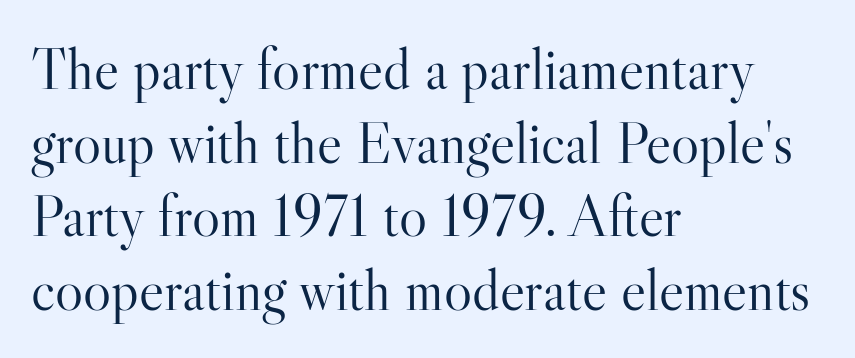
Q: Is the text bold? A: No.
Q: Is the text italic (slanted)? A: No, it is upright.
Q: Is the typeface a serif or a sans-serif typeface? A: Serif.
Q: Is the text underlined? A: No.
Q: How is the paragraph aligned? A: Left-aligned.
Q: Is the spacing between letters normal or unusually wide? A: Normal.
Q: Is the spacing between lines tight, normal or loose? A: Normal.
Q: Width (condensed, normal, or wide)? A: Normal.
Q: Stroke contrast? A: High.
Q: x-height? A: Small.
Q: Monospaced? A: No.
